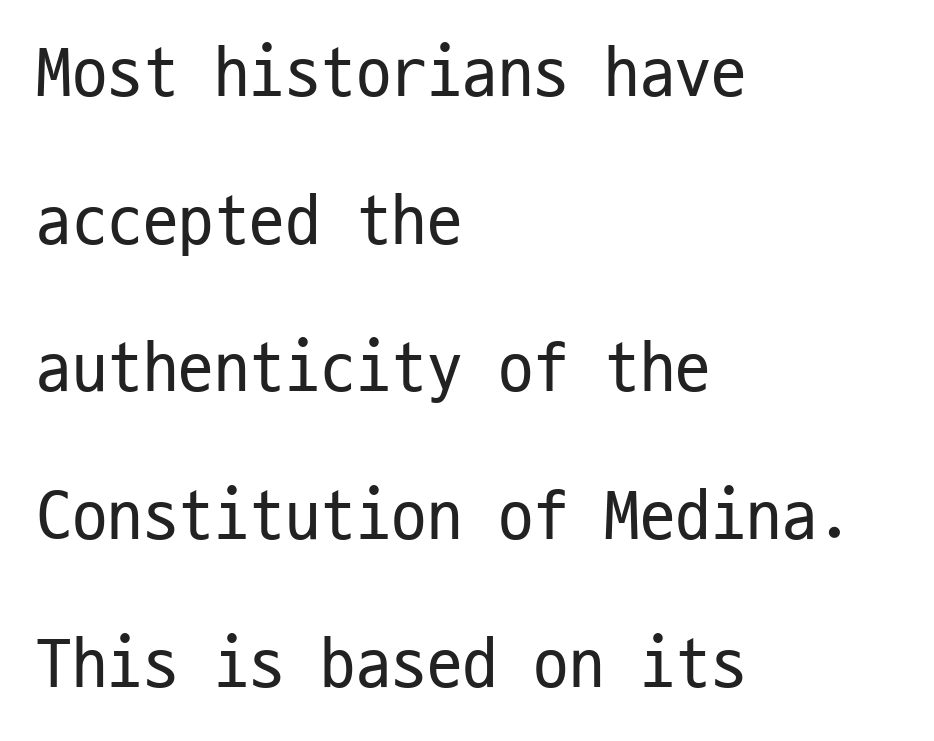
The image shows 71 px regular-weight, condensed sans-serif type, upright, monospaced; set left-aligned, loose line spacing (2.08x), normal letter spacing, not underlined; low stroke contrast and a medium x-height.
